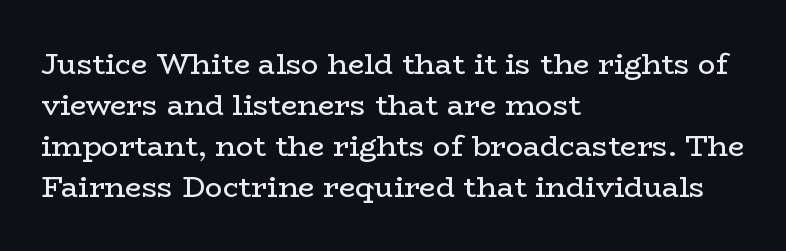
{"serif": "yes", "italic": "no", "bold": "no", "weight": "regular", "width": "wide", "stroke_contrast": "low", "x_height": "medium", "monospaced": "no", "underline": "no", "align": "left", "line_spacing": "normal", "line_spacing_ratio": 1.41, "letter_spacing": "normal", "letter_spacing_em": 0.0, "glyph_px": 29}
